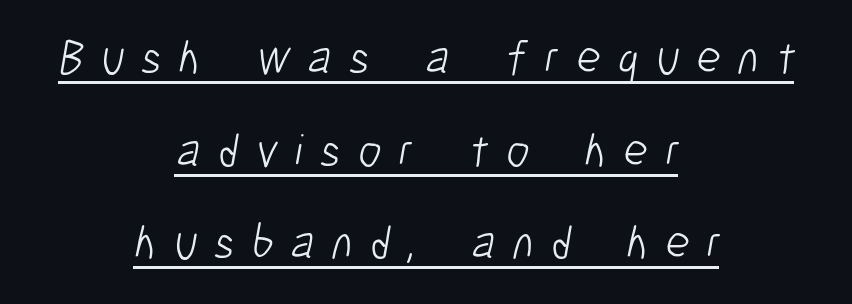
{"serif": "no", "bold": "no", "weight": "light", "width": "condensed", "stroke_contrast": "low", "x_height": "medium", "monospaced": "no", "underline": "yes", "align": "center", "line_spacing": "loose", "line_spacing_ratio": 1.97, "letter_spacing": "wide", "letter_spacing_em": 0.37, "glyph_px": 47}
